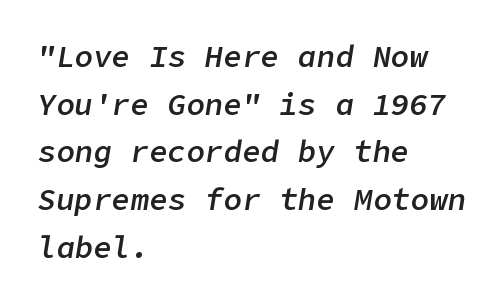
{"italic": "yes", "lean": "right", "slant_degrees": 9, "bold": "semi", "weight": "semibold", "width": "normal", "stroke_contrast": "low", "x_height": "medium", "underline": "no", "align": "left", "line_spacing": "normal", "line_spacing_ratio": 1.54, "letter_spacing": "normal", "letter_spacing_em": 0.0, "glyph_px": 31}
